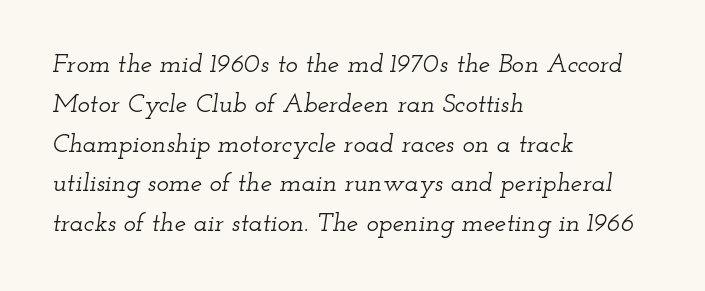
{"italic": "yes", "lean": "right", "slant_degrees": 12, "underline": "no", "align": "left", "line_spacing": "normal", "line_spacing_ratio": 1.53, "letter_spacing": "normal", "letter_spacing_em": 0.0, "glyph_px": 26}
